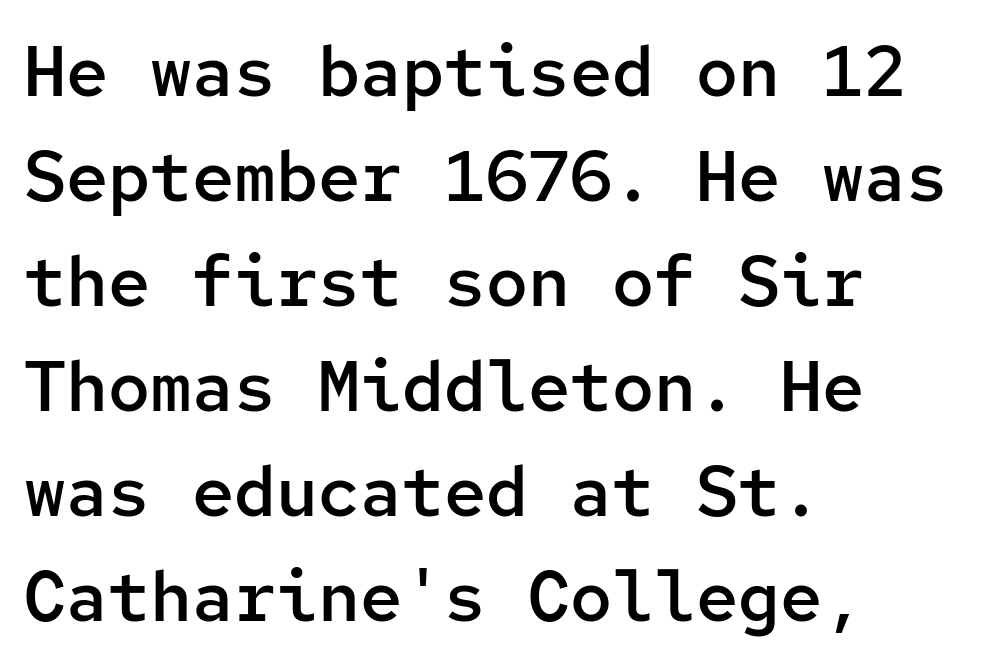
Serif or sans? Sans — the stroke terminals are bare. Tall strokes in this sample are plumb rather than angled. All the whitespace from short lines collects on the right. The line texture is even and compact thanks to regular tracking. Is this a fixed-width face? Yes — each glyph sits in an identical cell. The rows are spaced the way most documents space them.
